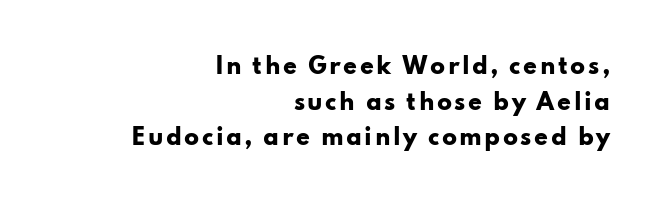
{"italic": "no", "bold": "yes", "underline": "no", "align": "right", "line_spacing": "normal", "line_spacing_ratio": 1.62, "glyph_px": 22}
